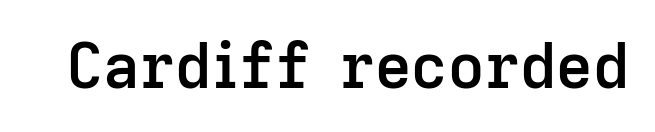
Q: Is the text bold? A: Semi-bold.
Q: Is the text italic (slanted)? A: No, it is upright.
Q: Is the typeface a serif or a sans-serif typeface? A: Sans-serif.
Q: Is the text underlined? A: No.
Q: Is the spacing between letters normal or unusually wide? A: Normal.
Q: Width (condensed, normal, or wide)? A: Normal.
Q: Stroke contrast? A: Low.
Q: x-height? A: Medium.
Q: Monospaced? A: No.
